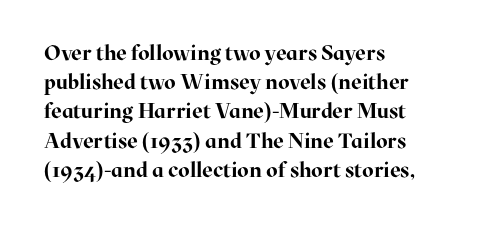
{"italic": "no", "bold": "yes", "underline": "no", "align": "left", "line_spacing": "normal", "line_spacing_ratio": 1.39, "letter_spacing": "normal", "letter_spacing_em": 0.0, "glyph_px": 21}
